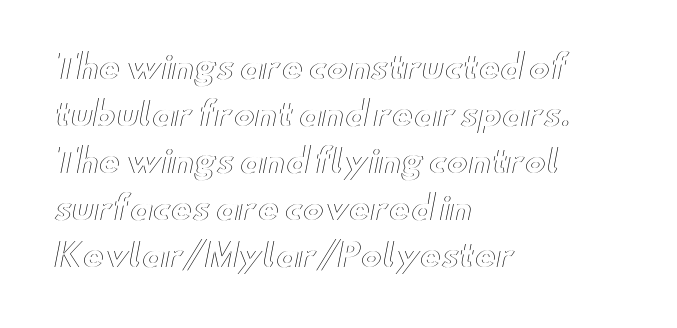
Q: Is the text italic (slanted)? A: Yes.
Q: Is the text underlined? A: No.
Q: How is the paragraph aligned? A: Left-aligned.
Q: Is the spacing between letters normal or unusually wide? A: Normal.
Q: Is the spacing between lines tight, normal or loose? A: Normal.
Q: Width (condensed, normal, or wide)? A: Wide.
Q: x-height? A: Small.
Q: Monospaced? A: No.
